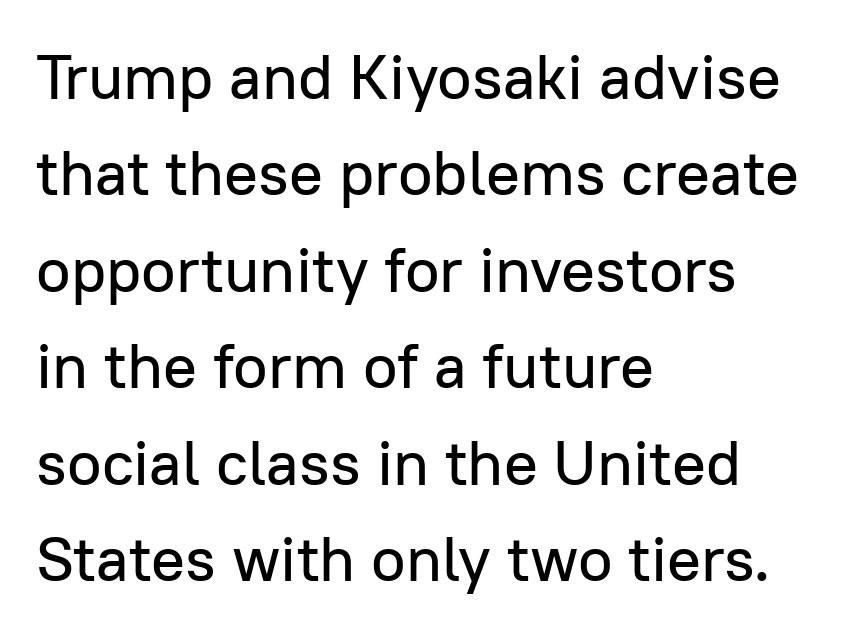
{"serif": "no", "italic": "no", "width": "normal", "stroke_contrast": "low", "x_height": "medium", "monospaced": "no", "underline": "no", "align": "left", "line_spacing": "normal", "line_spacing_ratio": 1.53, "letter_spacing": "normal", "letter_spacing_em": 0.0, "glyph_px": 63}
